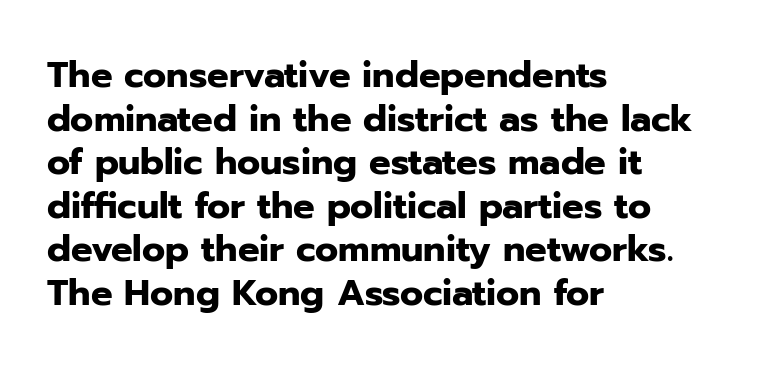
{"serif": "no", "italic": "no", "bold": "yes", "weight": "heavy", "width": "normal", "stroke_contrast": "low", "x_height": "medium", "monospaced": "no", "underline": "no", "align": "left", "line_spacing_ratio": 1.21, "letter_spacing": "normal", "letter_spacing_em": 0.0, "glyph_px": 36}
